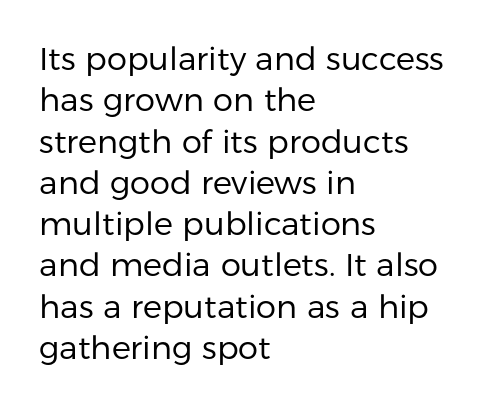
The image shows 32 px regular-weight sans-serif type, upright; set left-aligned, normal line spacing (1.29x), normal letter spacing, not underlined; low stroke contrast and a medium x-height.
